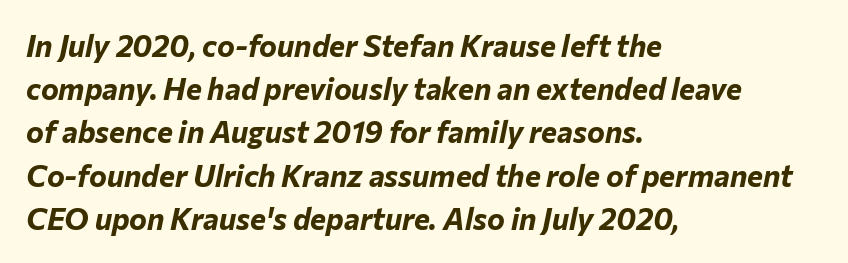
Has an underline been added? It has not. Observe the lean: these are italic letterforms. This rendering uses left alignment, leaving the right contour irregular. The letterforms sit shoulder to shoulder at normal distance. What weight is shown? A full bold with thick strokes.
